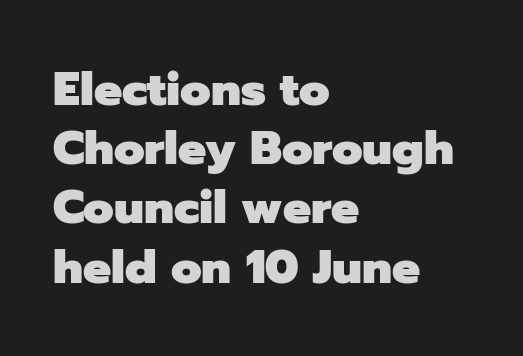
{"serif": "no", "italic": "no", "bold": "yes", "weight": "heavy", "width": "normal", "stroke_contrast": "low", "x_height": "medium", "monospaced": "no", "underline": "no", "align": "left", "line_spacing": "normal", "line_spacing_ratio": 1.26, "letter_spacing": "normal", "letter_spacing_em": 0.0, "glyph_px": 47}
